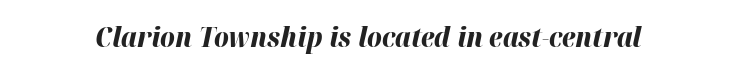
The letterforms sit shoulder to shoulder at normal distance. Yep, that's italic — everything's leaning. Each glyph is drawn with heavy, bold strokes. These lines are rendered in a variable-pitch font. Underlining? Definitely not there.
